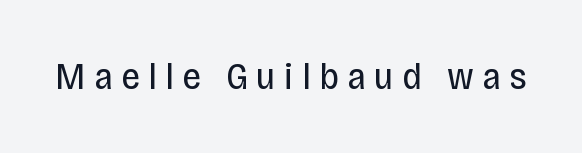
The image shows 38 px regular-weight, condensed sans-serif type, upright; set unusually wide letter spacing (+0.22 em), not underlined; low stroke contrast and a large x-height.
